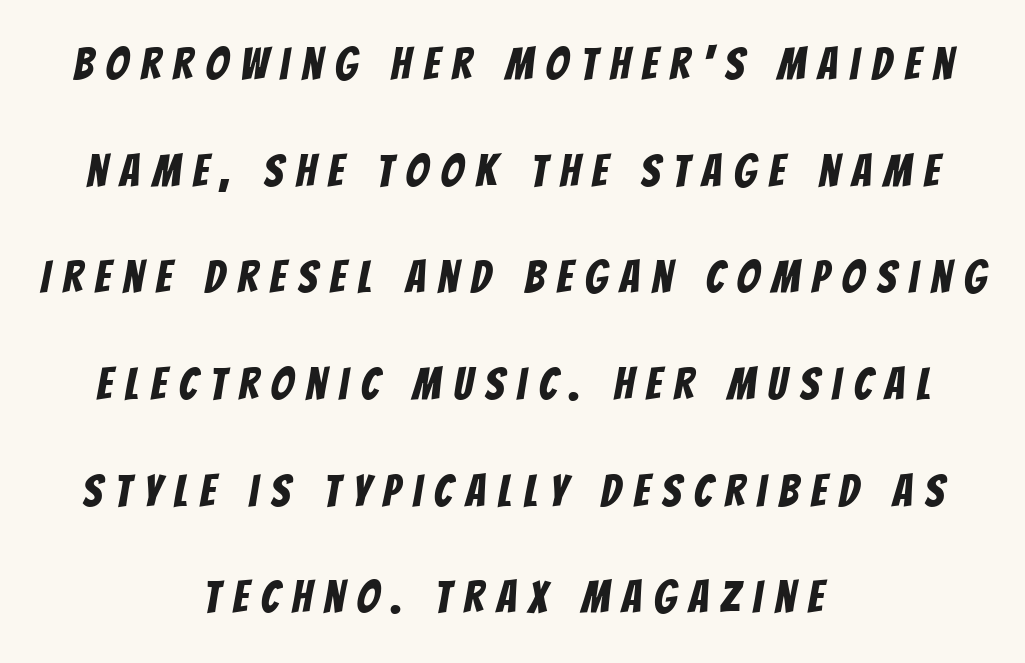
{"serif": "no", "width": "condensed", "stroke_contrast": "low", "x_height": "large", "monospaced": "no", "underline": "no", "align": "center", "line_spacing": "loose", "line_spacing_ratio": 2.37, "letter_spacing": "wide", "letter_spacing_em": 0.28, "glyph_px": 45}
